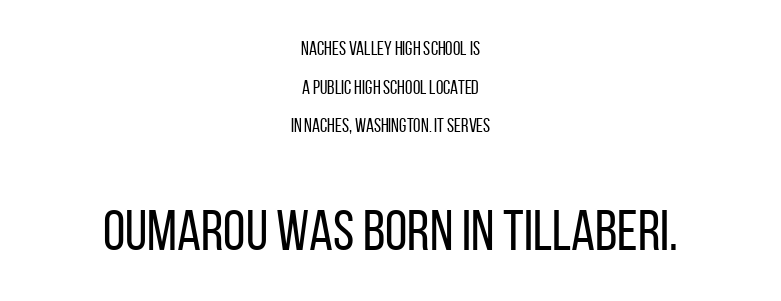
Glance below the letters and you will spot only blank space. Tracking value appears to be zero — textbook default spacing. The passage shown begins with its smaller block and ends with its larger one. A great deal of white space separates one row of letters from the next.
